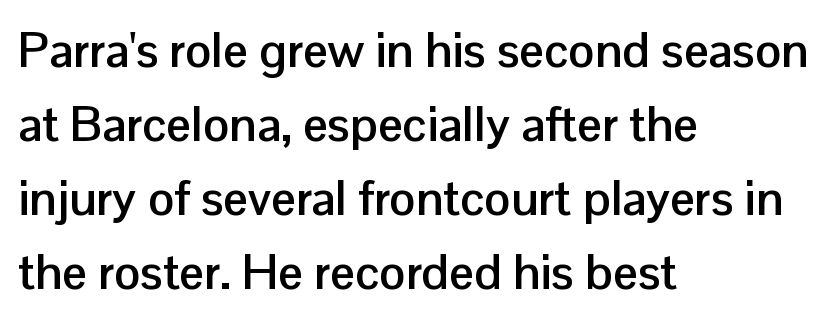
Students, observe: this is what conventionally led text looks like. The typeface chosen for these lines omits serifs. The space directly below the letters is spotless. The paragraph shown leans on its left margin.
